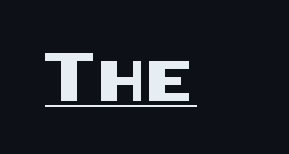
Q: Is the text italic (slanted)? A: No, it is upright.
Q: Is the typeface a serif or a sans-serif typeface? A: Sans-serif.
Q: Is the text underlined? A: Yes.
Q: Is the spacing between letters normal or unusually wide? A: Normal.
Q: Width (condensed, normal, or wide)? A: Normal.
Q: Stroke contrast? A: Medium.
Q: x-height? A: Large.
